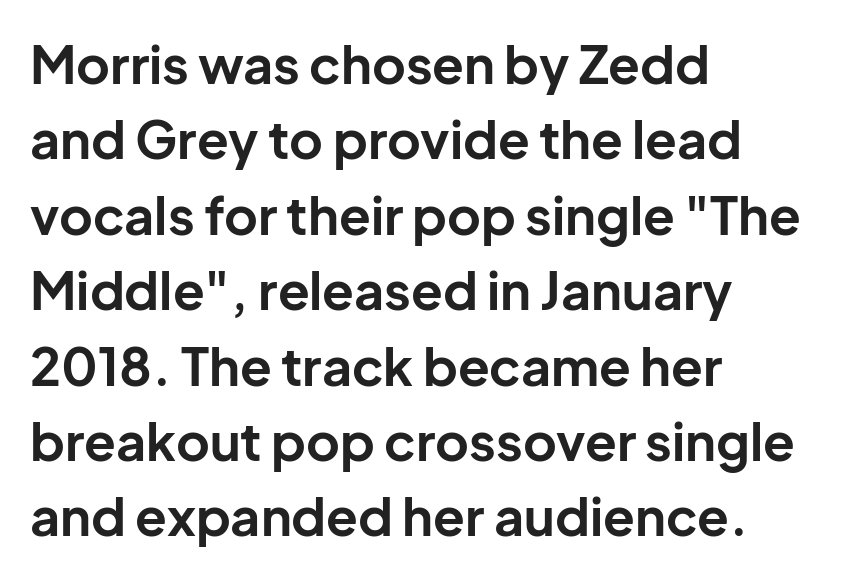
The lines are quadded left. Varying glyph widths throughout — classic text-font behaviour. Is the letter spacing exaggerated? No — it looks like the ordinary default. Notice how the stems are strictly vertical — no italics here.
